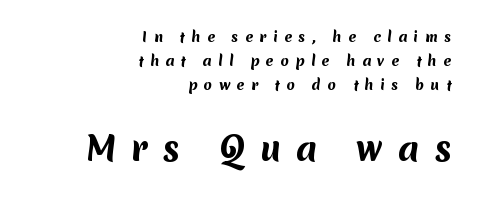
Q: Is the text bold? A: Yes.
Q: Is the typeface a serif or a sans-serif typeface? A: Sans-serif.
Q: Is the text underlined? A: No.
Q: How is the paragraph aligned? A: Right-aligned.
Q: Is the spacing between letters normal or unusually wide? A: Unusually wide.
Q: Is the spacing between lines tight, normal or loose? A: Normal.
Q: Which block of text is set in a larger size, the first (top) or the second (bottom)? A: The second (bottom) one.
Q: Width (condensed, normal, or wide)? A: Normal.
Q: Stroke contrast? A: Medium.
Q: x-height? A: Medium.
Q: Monospaced? A: No.
